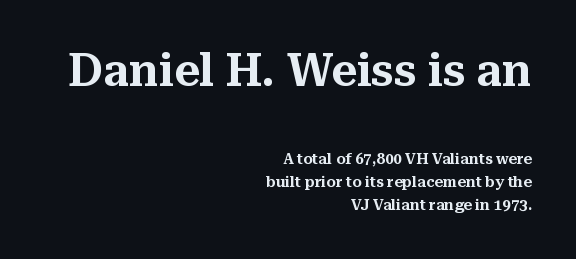
Larger block? The one above; the one below is distinctly smaller. Vertical strokes here are truly vertical. The typeface chosen for these lines features serifs. A bare baseline throughout the passage.
